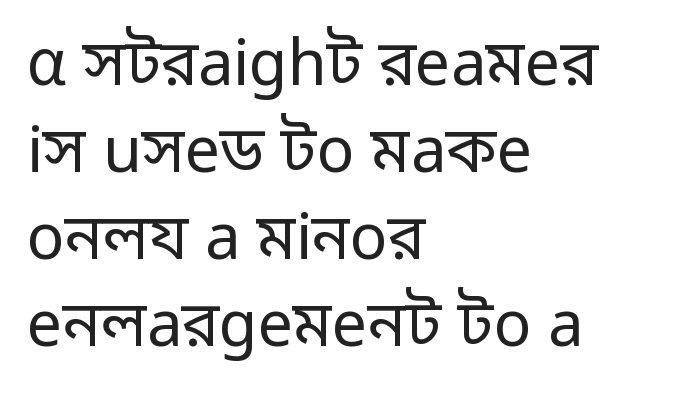
The image shows 63 px regular-weight sans-serif type, upright; set left-aligned, normal line spacing (1.38x), normal letter spacing, not underlined; low stroke contrast and a medium x-height.
